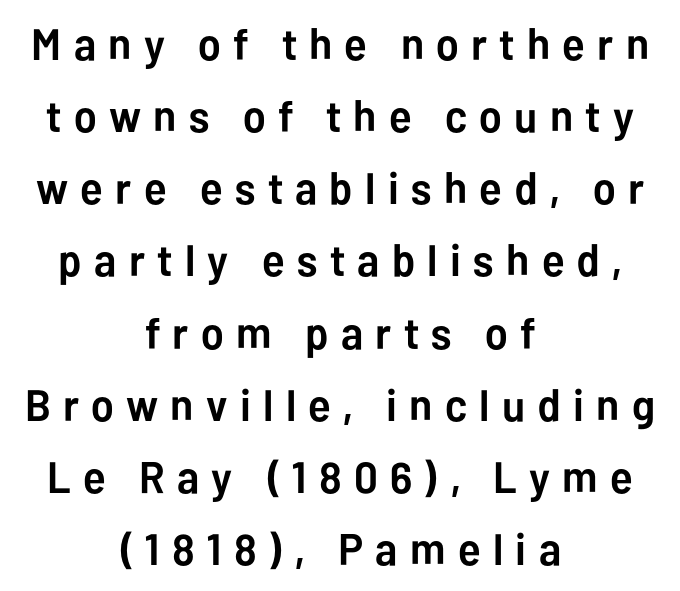
Q: Is the text bold? A: Yes.
Q: Is the text italic (slanted)? A: No, it is upright.
Q: Is the typeface a serif or a sans-serif typeface? A: Sans-serif.
Q: Is the text underlined? A: No.
Q: How is the paragraph aligned? A: Centered.
Q: Is the spacing between letters normal or unusually wide? A: Unusually wide.
Q: Is the spacing between lines tight, normal or loose? A: Normal.
Q: Width (condensed, normal, or wide)? A: Normal.
Q: Stroke contrast? A: Low.
Q: x-height? A: Medium.
Q: Monospaced? A: No.
